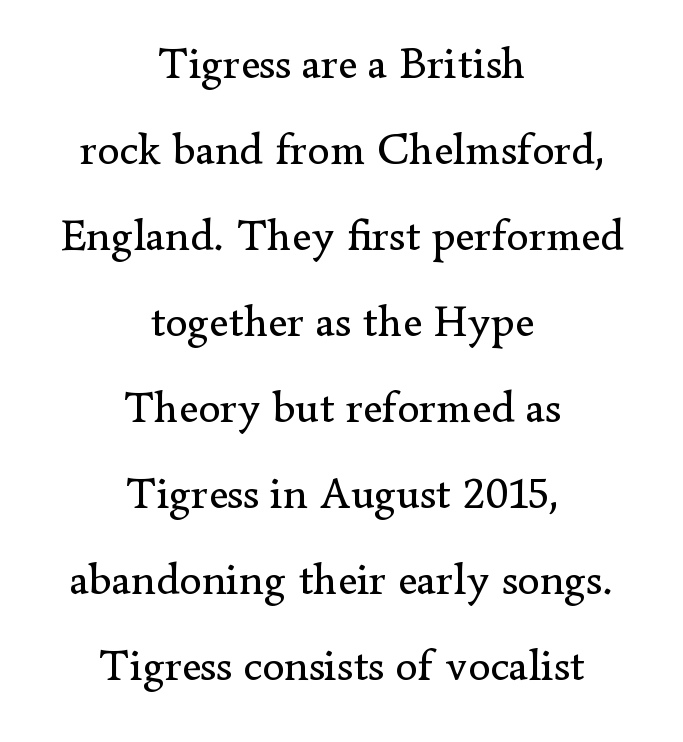
The image shows 45 px regular-weight serif type, upright; set centered, loose line spacing (1.91x), normal letter spacing, not underlined; low stroke contrast and a small x-height.
